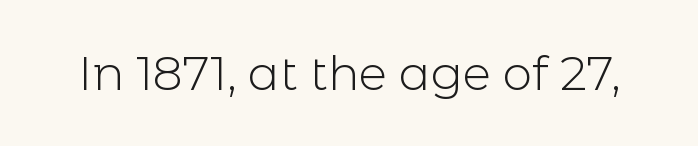
Q: Is the text bold? A: No.
Q: Is the text italic (slanted)? A: No, it is upright.
Q: Is the typeface a serif or a sans-serif typeface? A: Sans-serif.
Q: Is the text underlined? A: No.
Q: Is the spacing between letters normal or unusually wide? A: Normal.
Q: Width (condensed, normal, or wide)? A: Normal.
Q: x-height? A: Medium.
Q: Monospaced? A: No.
